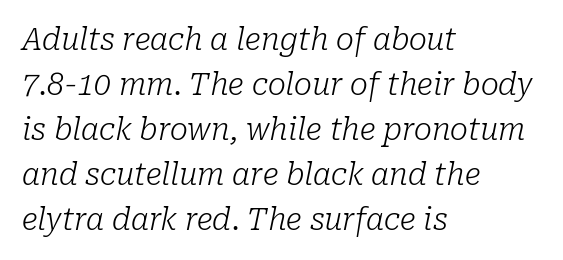
The image shows 30 px light serif type, italic (leaning right); set left-aligned, normal line spacing (1.5x), normal letter spacing, not underlined; low stroke contrast and a medium x-height.
